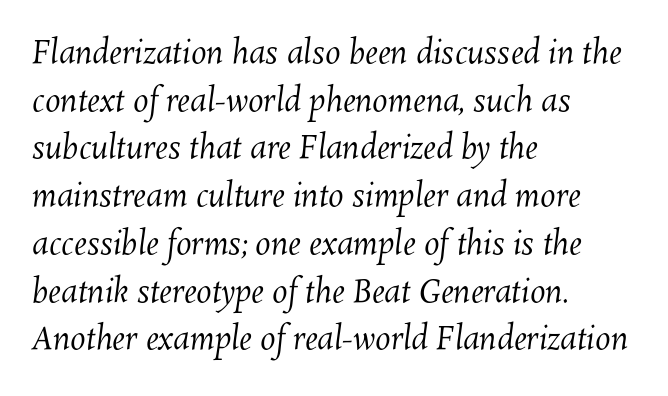
{"bold": "no", "weight": "regular", "width": "normal", "stroke_contrast": "medium", "x_height": "medium", "monospaced": "no", "underline": "no", "align": "left", "line_spacing": "normal", "line_spacing_ratio": 1.54, "letter_spacing": "normal", "letter_spacing_em": 0.0, "glyph_px": 31}
